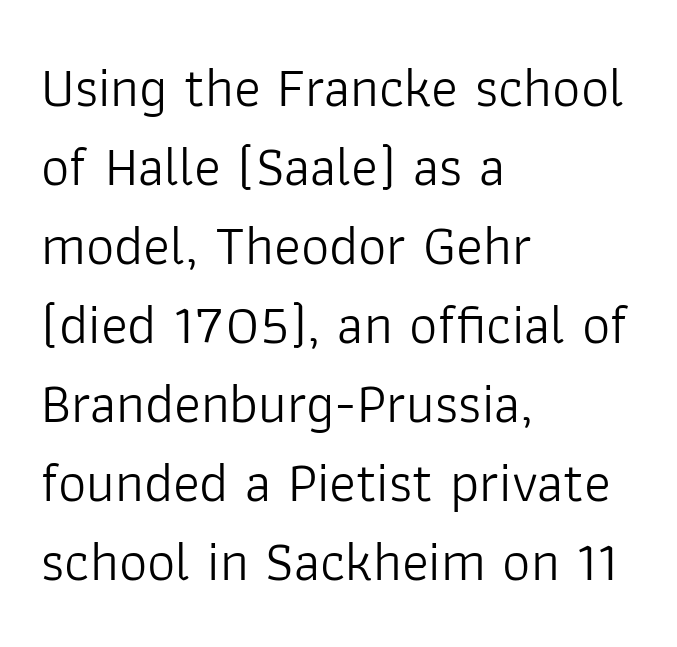
{"serif": "no", "italic": "no", "bold": "no", "weight": "light", "width": "normal", "stroke_contrast": "low", "x_height": "medium", "monospaced": "no", "underline": "no", "align": "left", "line_spacing": "normal", "line_spacing_ratio": 1.41, "letter_spacing": "normal", "letter_spacing_em": 0.0, "glyph_px": 56}
